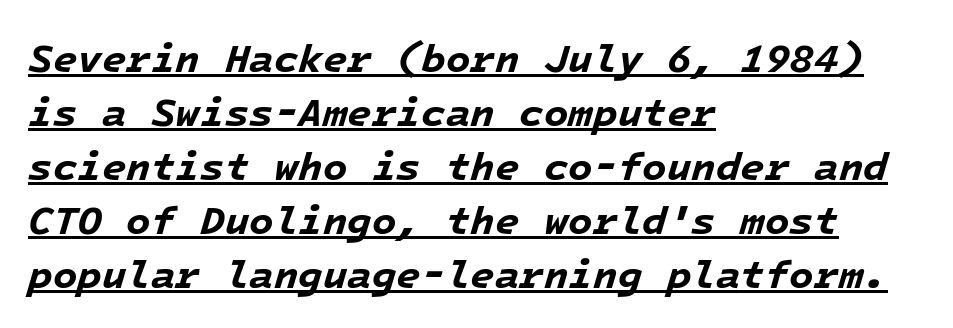
Q: Is the text bold? A: Yes.
Q: Is the text italic (slanted)? A: Yes, it leans right by about 16 degrees.
Q: Is the text underlined? A: Yes.
Q: How is the paragraph aligned? A: Left-aligned.
Q: Is the spacing between letters normal or unusually wide? A: Normal.
Q: Is the spacing between lines tight, normal or loose? A: Normal.
Q: Width (condensed, normal, or wide)? A: Normal.
Q: Stroke contrast? A: Low.
Q: x-height? A: Medium.
Q: Monospaced? A: Yes.
